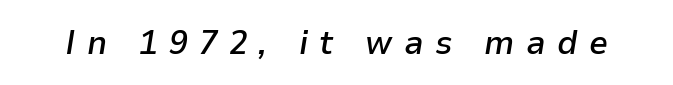
Tall strokes in this sample are angled rather than plumb. Notice the strokes are somewhat thickened but not fully heavy: this is a semibold. Descenders hang freely into open space. This sample has the flowing, uneven cadence of proportional lettering. The tracking jumps out immediately: characters are airy and widely separated.
